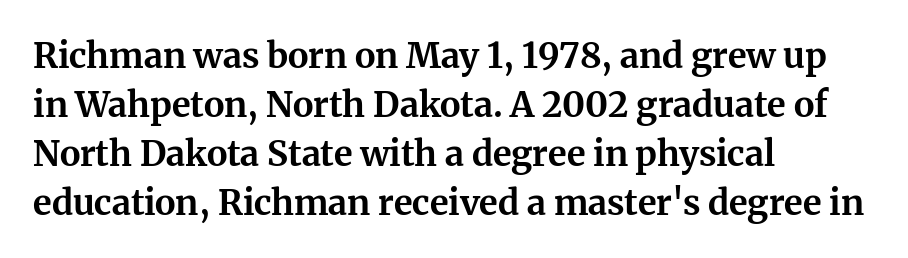
The image shows 35 px bold serif type, upright; set left-aligned, normal line spacing (1.4x), normal letter spacing, not underlined; medium stroke contrast and a medium x-height.
